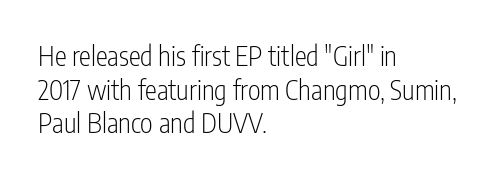
The image shows 27 px text type, upright; set left-aligned, normal line spacing (1.25x), normal letter spacing, not underlined.
